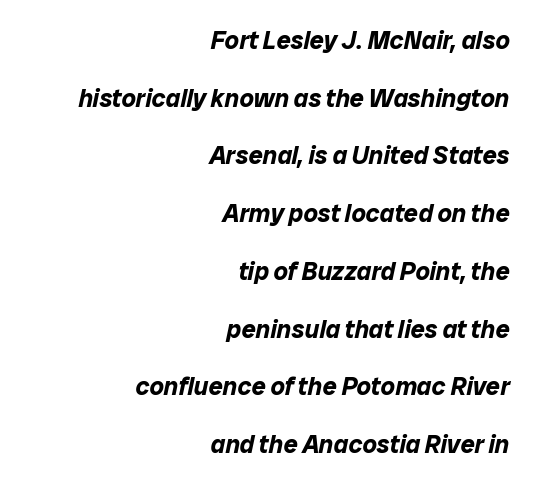
This sample uses plain, unmodified letter spacing. Successive baselines arrive slowly, with a big drop between each. Words float on clear page, feet unadorned. If you drew a ruler down the right edge, every line would touch it. This is heavy type, rendered in bold.
